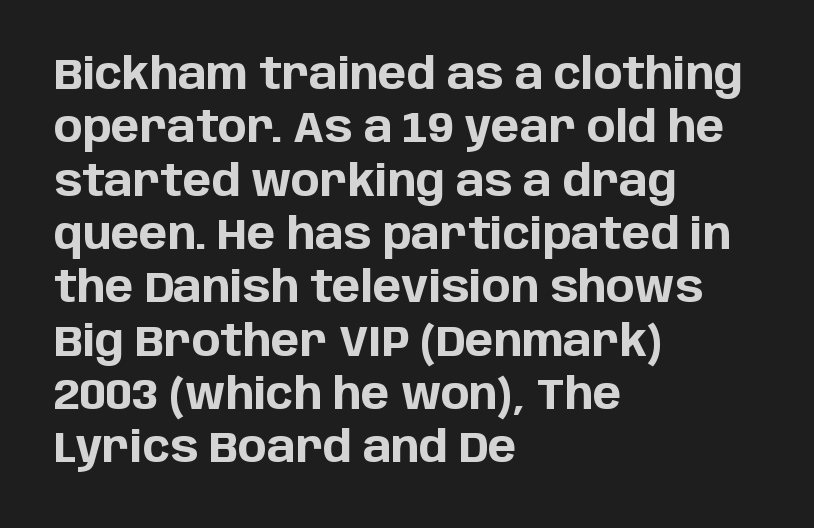
{"serif": "no", "italic": "no", "bold": "yes", "weight": "bold", "width": "normal", "stroke_contrast": "low", "x_height": "large", "monospaced": "no", "underline": "no", "align": "left", "line_spacing_ratio": 1.24, "letter_spacing": "normal", "letter_spacing_em": 0.0, "glyph_px": 43}
